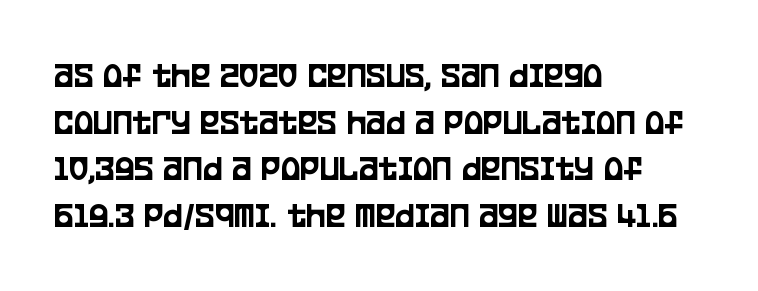
{"serif": "no", "italic": "no", "width": "condensed", "stroke_contrast": "low", "x_height": "large", "monospaced": "no", "underline": "no", "align": "left", "line_spacing": "normal", "line_spacing_ratio": 1.26, "letter_spacing": "normal", "letter_spacing_em": 0.0, "glyph_px": 37}
